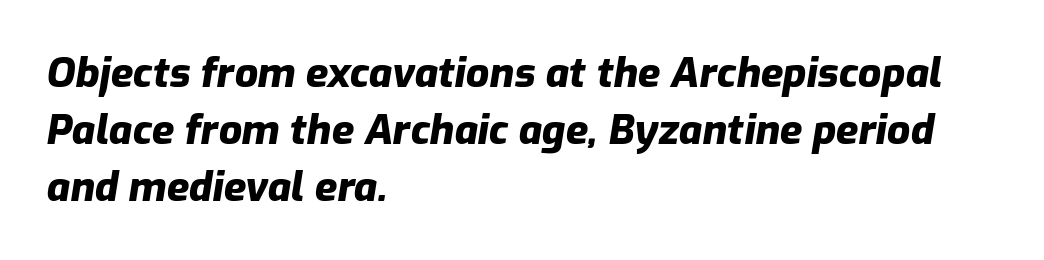
Line spacing here is normal. Underlining? Definitely not there. A classic flush-left, rag-right setting is used for this passage. A typesetter would call this proportional, since set widths differ per character. You could call the tracking neutral — neither tight nor loose. Compared with ordinary roman type, these characters are visibly tilted.
